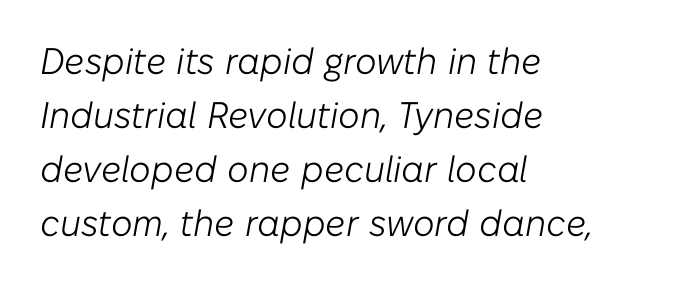
{"italic": "yes", "lean": "right", "slant_degrees": 10, "bold": "no", "weight": "light", "width": "normal", "stroke_contrast": "low", "x_height": "medium", "monospaced": "no", "underline": "no", "align": "left", "line_spacing": "normal", "line_spacing_ratio": 1.46, "letter_spacing": "normal", "letter_spacing_em": 0.0, "glyph_px": 37}
